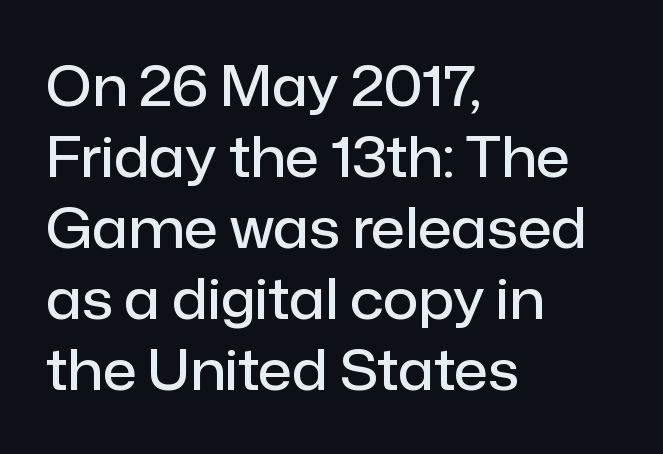
The image shows 55 px semibold sans-serif type, upright; set left-aligned, normal line spacing (1.29x), normal letter spacing, not underlined; low stroke contrast and a medium x-height.
